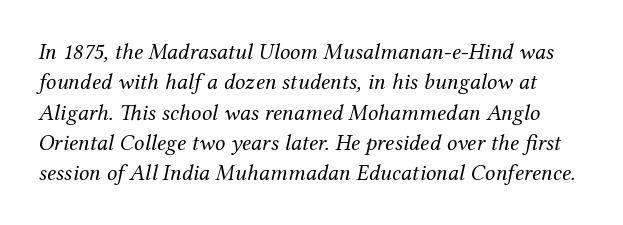
How are the letters spaced? Ordinarily, with no added tracking. No heavy texture on the line: the type isn't bold. A typesetter would call this leading conventional body-copy spacing. It's the slanting kind of type. The space directly below the letters is spotless.
